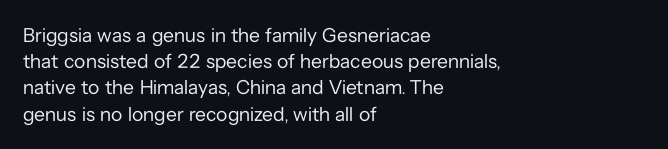
{"italic": "no", "bold": "no", "underline": "no", "align": "left", "line_spacing": "normal", "line_spacing_ratio": 1.31, "letter_spacing": "normal", "letter_spacing_em": 0.0, "glyph_px": 20}
